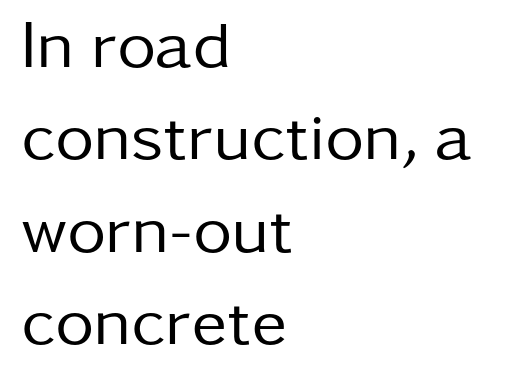
Q: Is the text bold? A: No.
Q: Is the text italic (slanted)? A: No, it is upright.
Q: Is the typeface a serif or a sans-serif typeface? A: Sans-serif.
Q: Is the text underlined? A: No.
Q: How is the paragraph aligned? A: Left-aligned.
Q: Is the spacing between letters normal or unusually wide? A: Normal.
Q: Is the spacing between lines tight, normal or loose? A: Normal.
Q: Width (condensed, normal, or wide)? A: Normal.
Q: Stroke contrast? A: Low.
Q: x-height? A: Medium.
Q: Monospaced? A: No.
